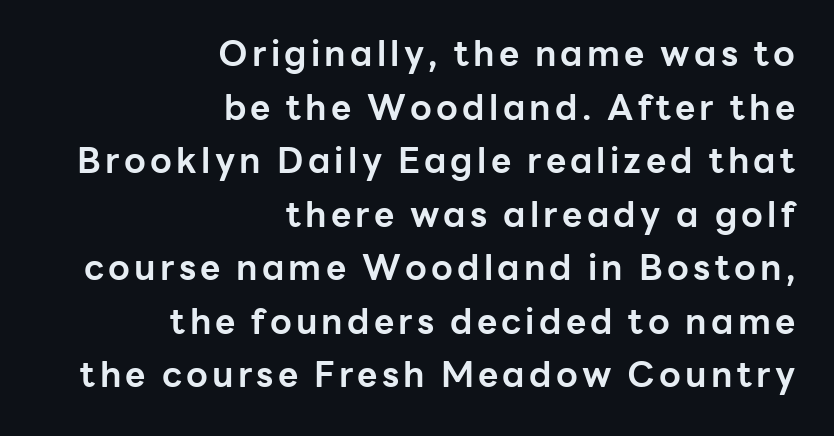
Anything drawn beneath the words? Only blank space. A dark, heavy texture on the line: the type is bold. This is the regular roman posture of the typeface. Is this a fixed-width face? No — the glyphs have proportional, varying widths.
